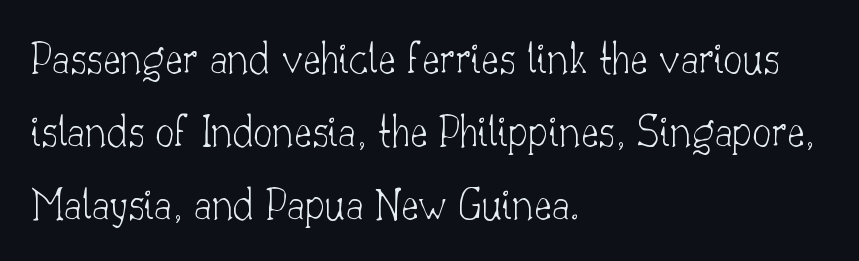
The axis of the letterforms is exactly vertical. There is no visible air inserted between adjacent glyphs. Nobody drew a line under any word here. You could not count columns in this text — the font is proportionally spaced. Type style note: has serifs. Vertical spacing — default.
